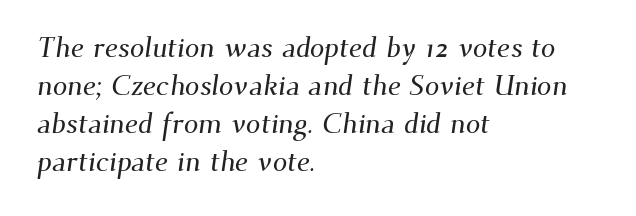
{"serif": "yes", "width": "normal", "stroke_contrast": "medium", "x_height": "small", "monospaced": "no", "underline": "no", "align": "left", "line_spacing": "normal", "line_spacing_ratio": 1.31, "letter_spacing": "normal", "letter_spacing_em": 0.0, "glyph_px": 29}
